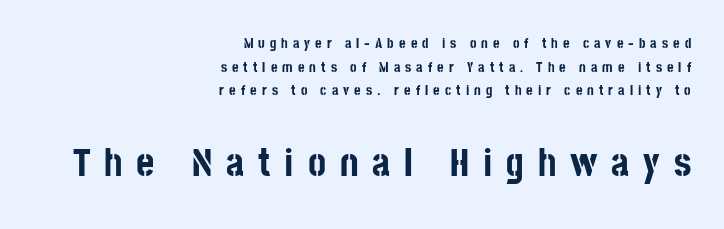
The image shows 39 px bold, condensed sans-serif type, upright; set right-aligned, normal line spacing (1.69x), unusually wide letter spacing (+0.36 em), not underlined; the second (bottom) block is 2.79x larger; low stroke contrast and a large x-height.
